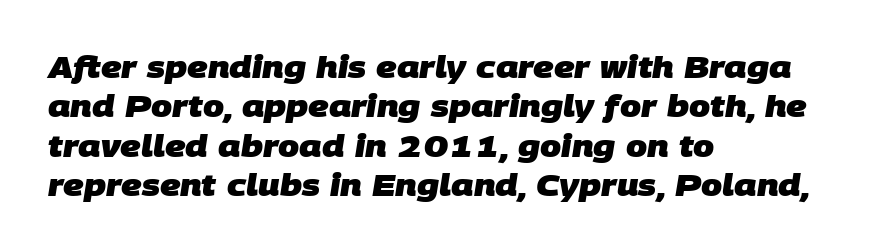
The image shows 30 px heavy sans-serif type; set left-aligned, normal line spacing (1.31x), normal letter spacing, not underlined; low stroke contrast and a large x-height.
